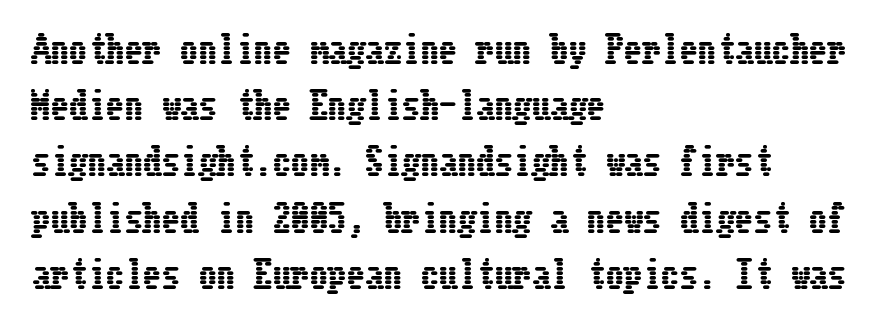
{"italic": "no", "width": "condensed", "stroke_contrast": "low", "x_height": "medium", "underline": "no", "align": "left", "line_spacing": "normal", "line_spacing_ratio": 1.52, "letter_spacing": "normal", "letter_spacing_em": 0.0, "glyph_px": 37}
